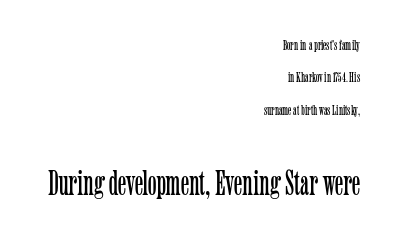
A bare baseline throughout the passage. Compared with typical paragraphs, the rows here are farther apart. In CSS terms this would be text-align: right. To sum up the face: it has serifs. This is not heavy type; no bold has been used. Italic? Not at all — the glyphs are vertical.
